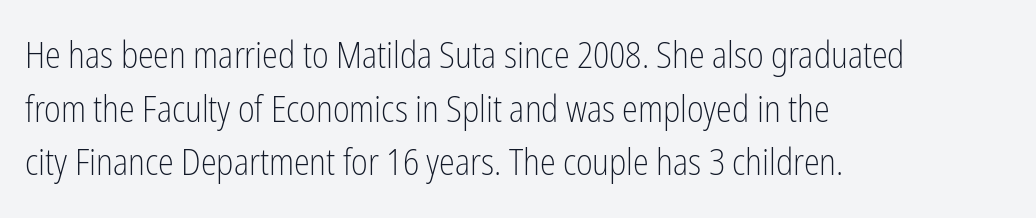
The image shows 36 px light, condensed sans-serif type, upright; set left-aligned, normal line spacing (1.49x), normal letter spacing, not underlined; low stroke contrast and a medium x-height.
